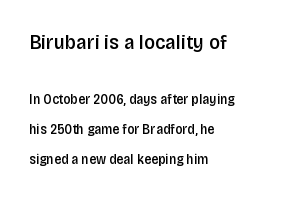
In CSS terms this would be text-align: left. Only glyphs here, with clear space below each row. Vertically, the passage feels expansive, rows floating well apart. Of the two passages, the one on top uses the larger point size. The face used here is a semibold: visibly heavier than regular, lighter than bold. Does extra space separate the letters? No, they use regular spacing.
